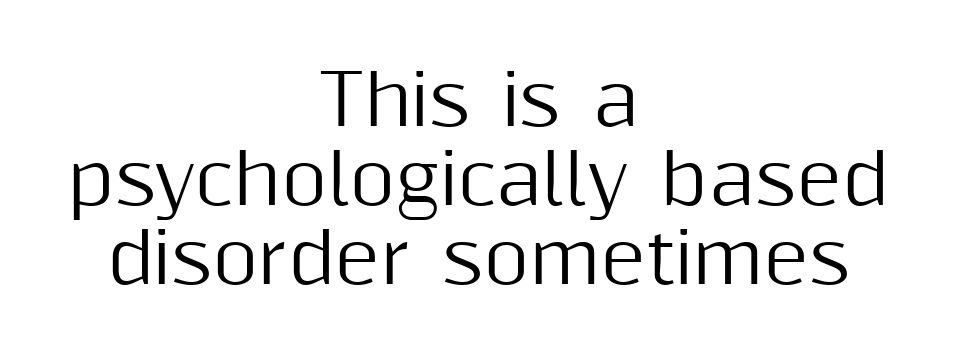
The image shows 70 px sans-serif type, upright; set centered, tight line spacing (1.13x), normal letter spacing, not underlined; medium stroke contrast and a medium x-height.
